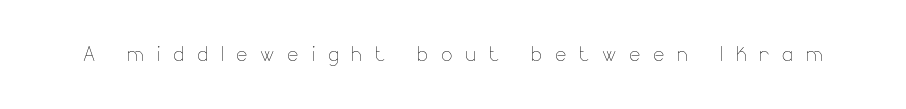
The image shows 27 px text type, upright; set unusually wide letter spacing (+0.47 em), not underlined.
